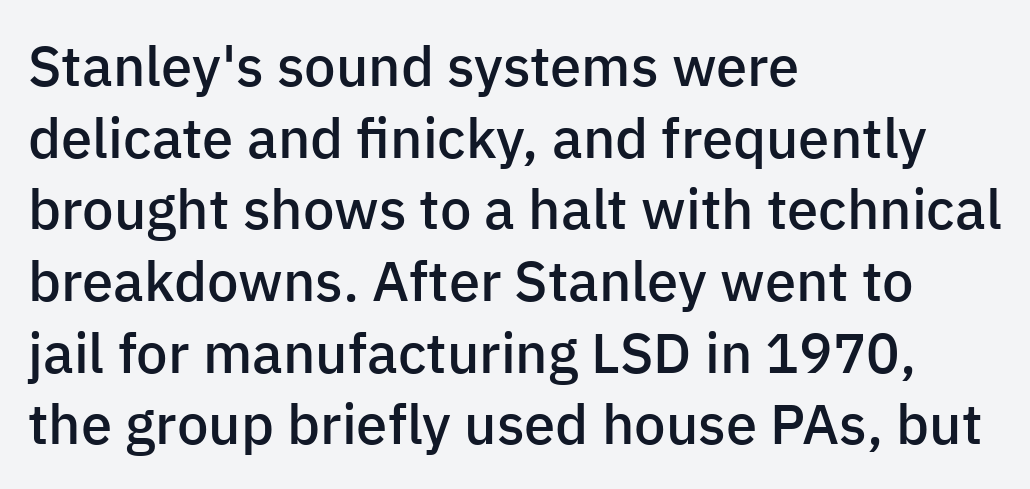
The image shows 56 px semibold sans-serif type, upright; set left-aligned, normal line spacing (1.28x), normal letter spacing, not underlined; low stroke contrast and a medium x-height.
